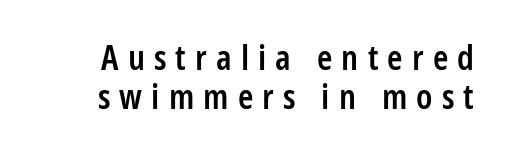
The image shows 35 px semibold, condensed sans-serif type, upright; set tight line spacing (1.12x), unusually wide letter spacing (+0.26 em), not underlined; low stroke contrast and a medium x-height.
